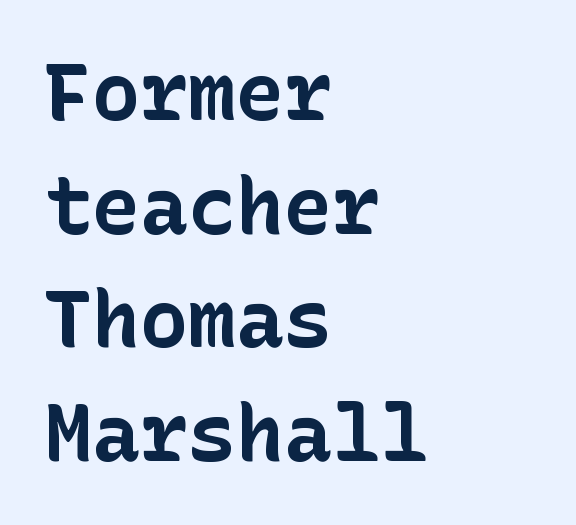
Q: Is the text bold? A: Yes.
Q: Is the text italic (slanted)? A: No, it is upright.
Q: Is the typeface a serif or a sans-serif typeface? A: Sans-serif.
Q: Is the text underlined? A: No.
Q: How is the paragraph aligned? A: Left-aligned.
Q: Is the spacing between letters normal or unusually wide? A: Normal.
Q: Is the spacing between lines tight, normal or loose? A: Normal.
Q: Width (condensed, normal, or wide)? A: Normal.
Q: Stroke contrast? A: Low.
Q: x-height? A: Medium.
